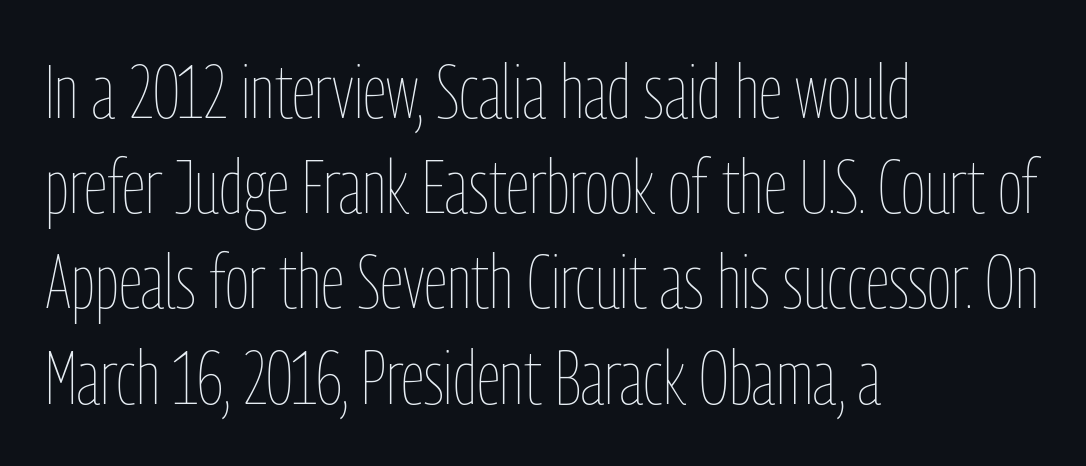
Q: Is the text bold? A: No.
Q: Is the text italic (slanted)? A: No, it is upright.
Q: Is the text underlined? A: No.
Q: How is the paragraph aligned? A: Left-aligned.
Q: Is the spacing between letters normal or unusually wide? A: Normal.
Q: Is the spacing between lines tight, normal or loose? A: Normal.
Q: Width (condensed, normal, or wide)? A: Condensed.
Q: Stroke contrast? A: Low.
Q: x-height? A: Medium.
Q: Monospaced? A: No.
